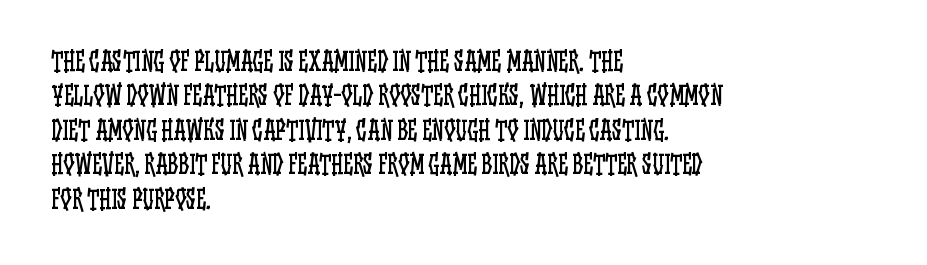
Spacing between characters is what you'd get straight out of the box. The passage shown is not underscored anywhere. The lines in this sample share a left origin and differ only in where they stop. The lines sit at an ordinary, default distance from one another. Is the type heavy? It reads as light-to-regular instead.
